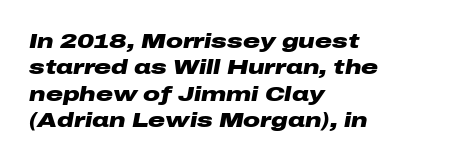
Q: Is the text bold? A: Yes.
Q: Is the text italic (slanted)? A: Yes, it leans right by about 10 degrees.
Q: Is the text underlined? A: No.
Q: How is the paragraph aligned? A: Left-aligned.
Q: Is the spacing between letters normal or unusually wide? A: Normal.
Q: Is the spacing between lines tight, normal or loose? A: Normal.
